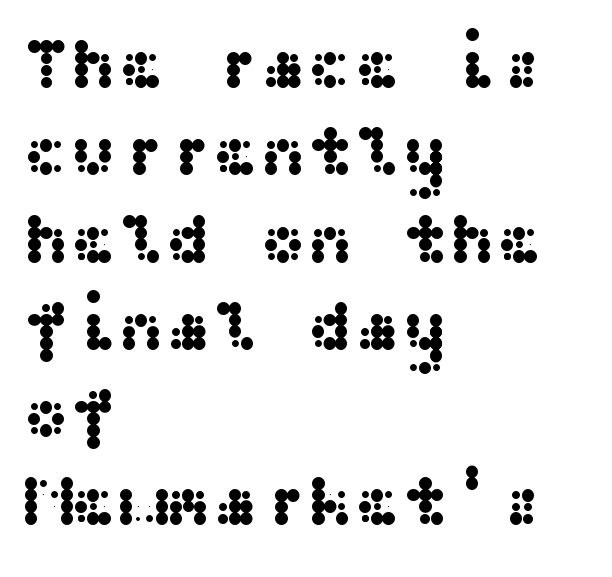
Q: Is the text italic (slanted)? A: No, it is upright.
Q: Is the typeface a serif or a sans-serif typeface? A: Sans-serif.
Q: Is the text underlined? A: No.
Q: How is the paragraph aligned? A: Left-aligned.
Q: Is the spacing between letters normal or unusually wide? A: Normal.
Q: Width (condensed, normal, or wide)? A: Wide.
Q: Stroke contrast? A: Medium.
Q: x-height? A: Medium.
